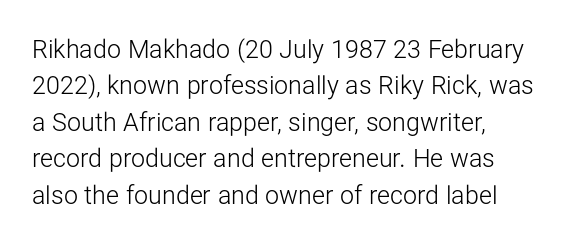
Q: Is the text bold? A: No.
Q: Is the text italic (slanted)? A: No, it is upright.
Q: Is the text underlined? A: No.
Q: How is the paragraph aligned? A: Left-aligned.
Q: Is the spacing between letters normal or unusually wide? A: Normal.
Q: Is the spacing between lines tight, normal or loose? A: Normal.
